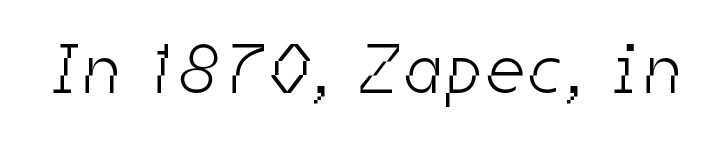
Weight: not bold — regular or lighter. Words float on clear page, feet unadorned. Type style note: lacks serifs. Is this a fixed-width face? No — the glyphs have proportional, varying widths.
